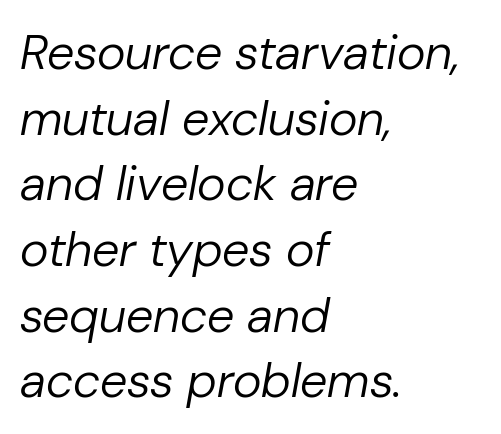
{"italic": "yes", "lean": "right", "slant_degrees": 10, "bold": "no", "weight": "regular", "width": "normal", "stroke_contrast": "low", "x_height": "medium", "monospaced": "no", "underline": "no", "align": "left", "line_spacing": "normal", "line_spacing_ratio": 1.34, "letter_spacing": "normal", "letter_spacing_em": 0.0, "glyph_px": 49}
